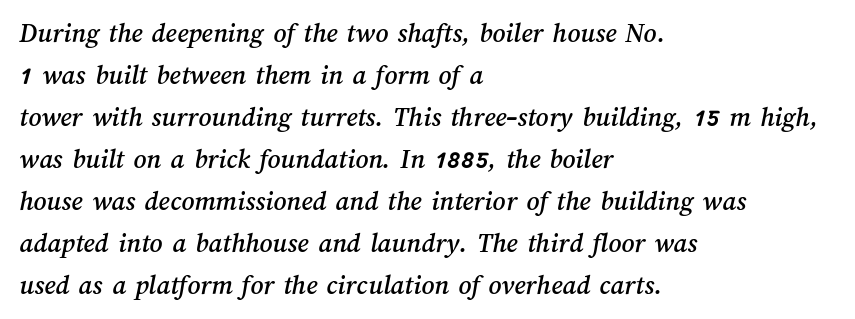
Line beginnings align vertically; line endings do not. The space beneath each line is pristine and unruled. Looks like regular typesetting: each glyph gets only the width it needs. Quick note: interline space is typical. Glyph-to-glyph distance matches everyday printed text.
